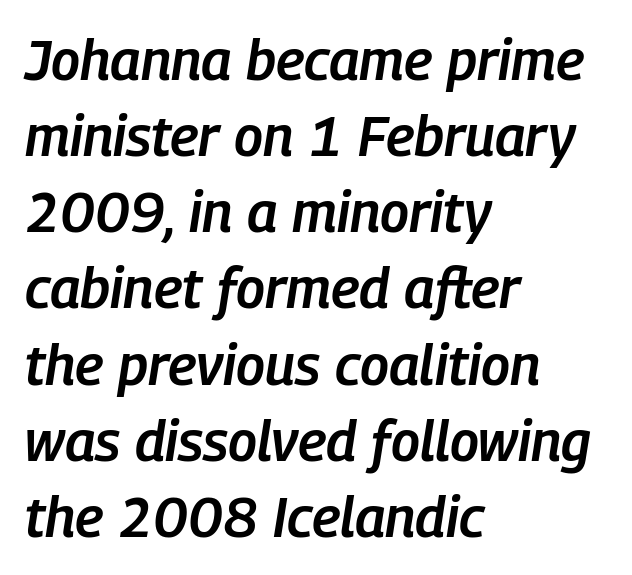
Check the space under the baseline: it is left empty. Note the varied advance widths — an 'i' is clearly narrower than an 'm'. If you drew a ruler down the left edge, every line would touch it. A typesetter would call this leading conventional body-copy spacing. Slanted lettering throughout. In terms of weight, the rendering is demibold, just under bold.
